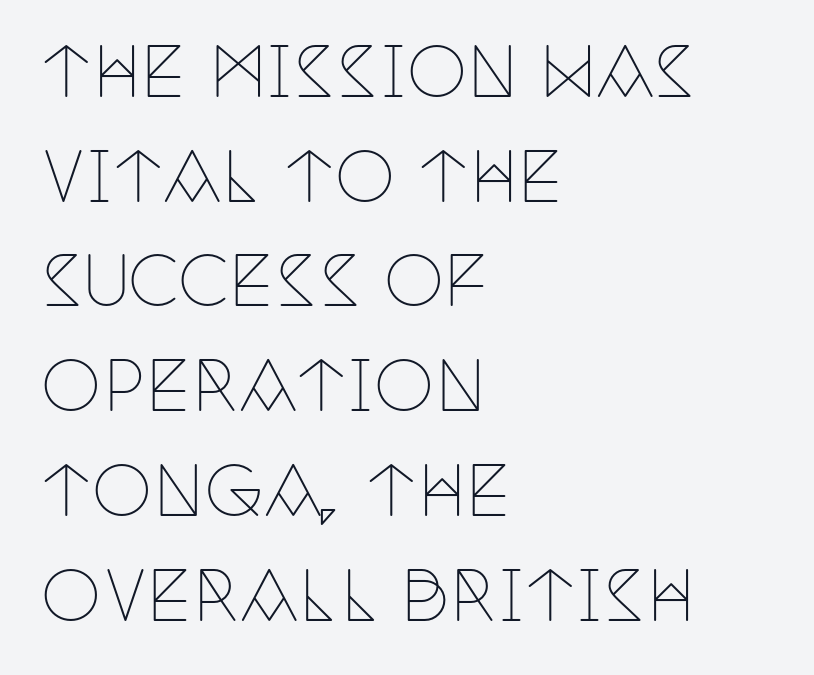
If you drew a line through each stem, it would be perfectly vertical. Think standard paragraph weight, or any step lighter than that. Do the characters align in a grid? No, the font is proportional. What kind of face is this? One with serifs.
